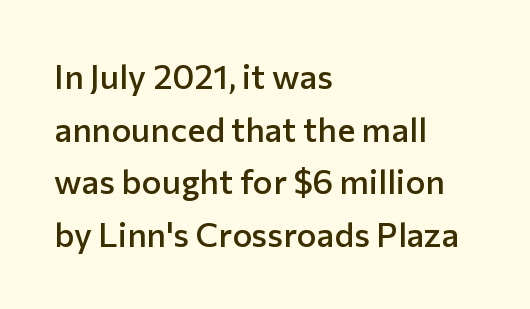
{"serif": "no", "italic": "no", "bold": "semi", "weight": "semibold", "width": "normal", "stroke_contrast": "low", "x_height": "medium", "monospaced": "no", "underline": "no", "align": "left", "line_spacing": "normal", "line_spacing_ratio": 1.55, "letter_spacing": "normal", "letter_spacing_em": 0.0, "glyph_px": 34}
